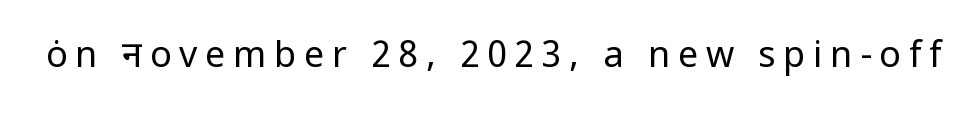
This rendering employs a face without finishing strokes, i.e., a sans-serif. Designer's note — italics off, roman on. Clear beneath every line of the passage. Honestly, the letter spacing is so wide it's the main thing you notice.
